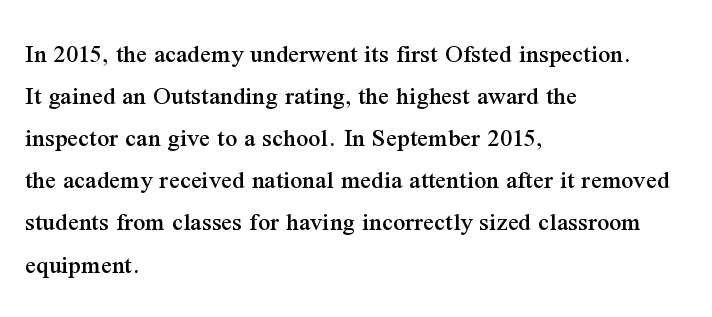
Quick note: underline off. The typesetter chose a ragged-right arrangement here. Posture: straight, roman, zero tilt. Leading: standard. Words appear dense and cohesive because spacing is normal.
